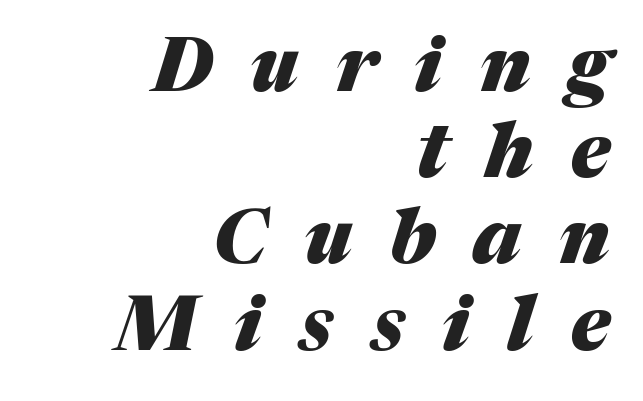
The image shows 75 px heavy type, italic (leaning right); set right-aligned, tight line spacing (1.15x), unusually wide letter spacing (+0.5 em), not underlined; medium stroke contrast and a medium x-height.
